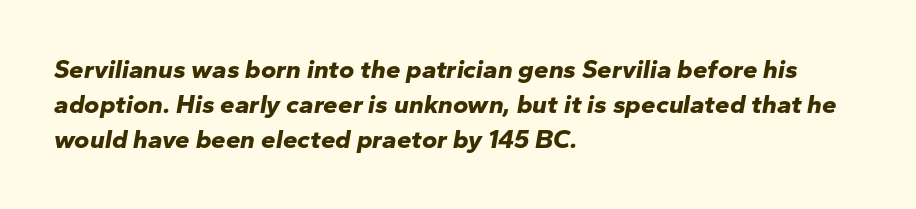
Q: Is the text bold? A: Yes.
Q: Is the text italic (slanted)? A: Yes, it leans right by about 10 degrees.
Q: Is the text underlined? A: No.
Q: How is the paragraph aligned? A: Left-aligned.
Q: Is the spacing between letters normal or unusually wide? A: Normal.
Q: Is the spacing between lines tight, normal or loose? A: Normal.
